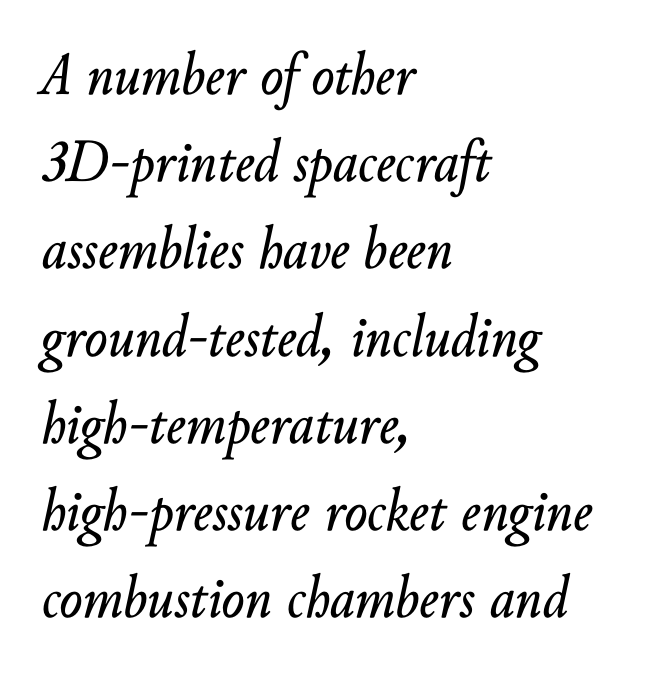
The image shows 61 px text type, italic (leaning right); set left-aligned, normal line spacing (1.43x), normal letter spacing, not underlined; low stroke contrast and a small x-height.
